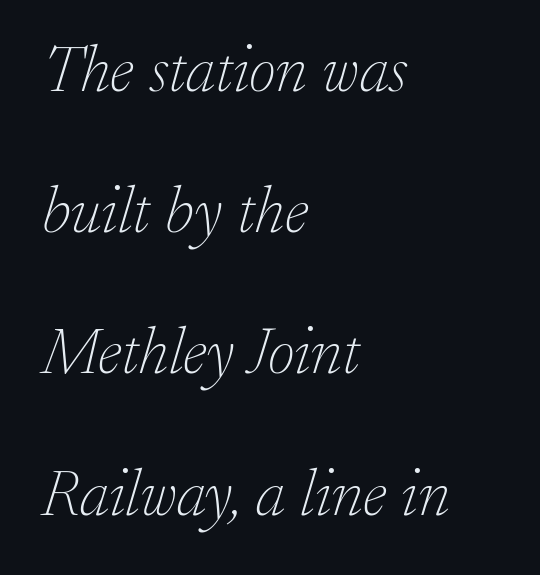
Q: Is the text bold? A: No.
Q: Is the text italic (slanted)? A: Yes, it leans right by about 17 degrees.
Q: Is the typeface a serif or a sans-serif typeface? A: Serif.
Q: Is the text underlined? A: No.
Q: How is the paragraph aligned? A: Left-aligned.
Q: Is the spacing between letters normal or unusually wide? A: Normal.
Q: Is the spacing between lines tight, normal or loose? A: Loose.
Q: Width (condensed, normal, or wide)? A: Normal.
Q: Stroke contrast? A: Low.
Q: x-height? A: Small.
Q: Monospaced? A: No.
